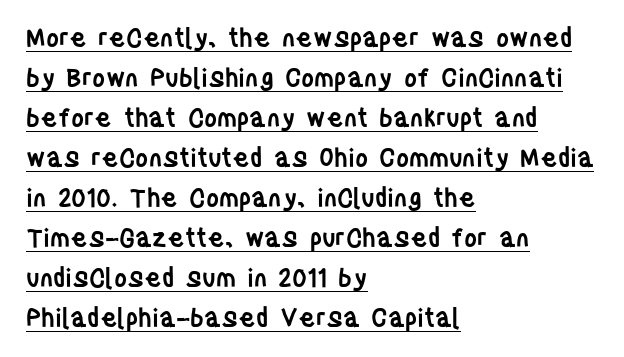
All the whitespace from short lines collects on the right. Weight check: semibold — heavier than regular, not quite bold. The rendered words wear a rule along their underside. Line spacing here is normal. Posture: upright roman.
